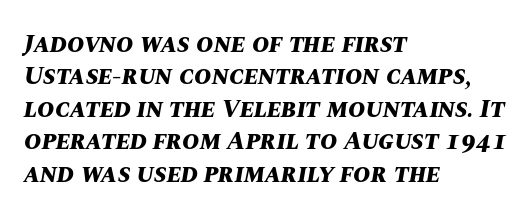
The designer left line spacing at the default. Rendered with sloped, italic letterforms. Notice how thick the strokes are: this is what a full bold looks like. All the whitespace from short lines collects on the right. The letters sit at their default tracking, neither squeezed nor spread. A clean baseline with only descenders dipping below it.
